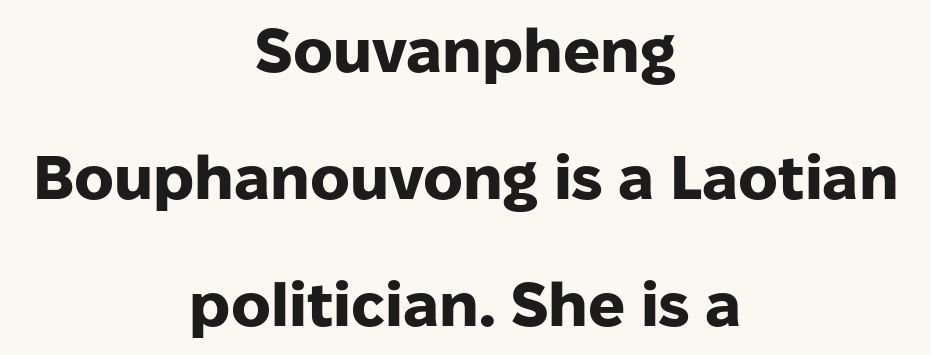
The image shows 61 px heavy sans-serif type, upright; set centered, loose line spacing (2.08x), normal letter spacing, not underlined; low stroke contrast and a medium x-height.
